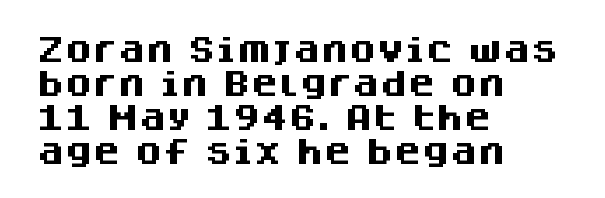
{"serif": "no", "italic": "no", "bold": "yes", "weight": "heavy", "width": "normal", "stroke_contrast": "medium", "x_height": "large", "monospaced": "no", "underline": "no", "align": "left", "line_spacing_ratio": 1.21, "letter_spacing": "normal", "letter_spacing_em": 0.0, "glyph_px": 28}
